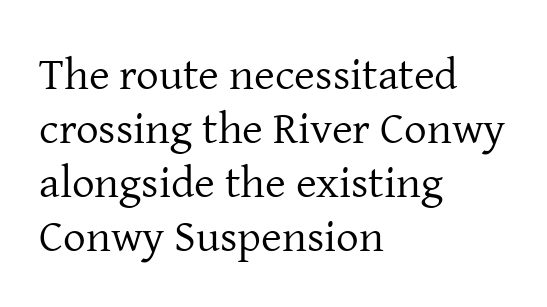
Q: Is the text bold? A: No.
Q: Is the text italic (slanted)? A: No, it is upright.
Q: Is the typeface a serif or a sans-serif typeface? A: Serif.
Q: Is the text underlined? A: No.
Q: How is the paragraph aligned? A: Left-aligned.
Q: Is the spacing between letters normal or unusually wide? A: Normal.
Q: Width (condensed, normal, or wide)? A: Normal.
Q: Stroke contrast? A: Low.
Q: x-height? A: Medium.
Q: Monospaced? A: No.
